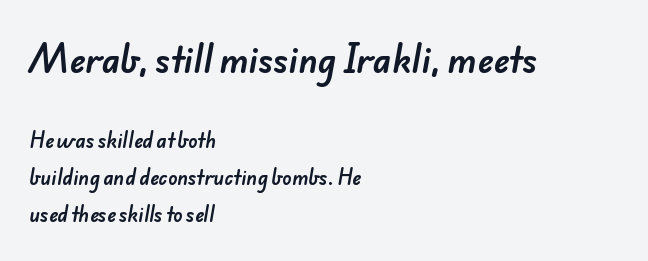
Q: Is the typeface a serif or a sans-serif typeface? A: Sans-serif.
Q: Is the text underlined? A: No.
Q: How is the paragraph aligned? A: Left-aligned.
Q: Is the spacing between letters normal or unusually wide? A: Normal.
Q: Is the spacing between lines tight, normal or loose? A: Loose.
Q: Which block of text is set in a larger size, the first (top) or the second (bottom)? A: The first (top) one.
Q: Width (condensed, normal, or wide)? A: Normal.
Q: Stroke contrast? A: Low.
Q: x-height? A: Small.
Q: Monospaced? A: No.
